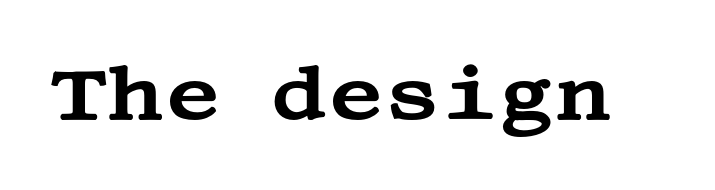
{"serif": "yes", "italic": "no", "width": "wide", "stroke_contrast": "medium", "x_height": "large", "underline": "no", "letter_spacing": "normal", "letter_spacing_em": 0.0, "glyph_px": 77}
